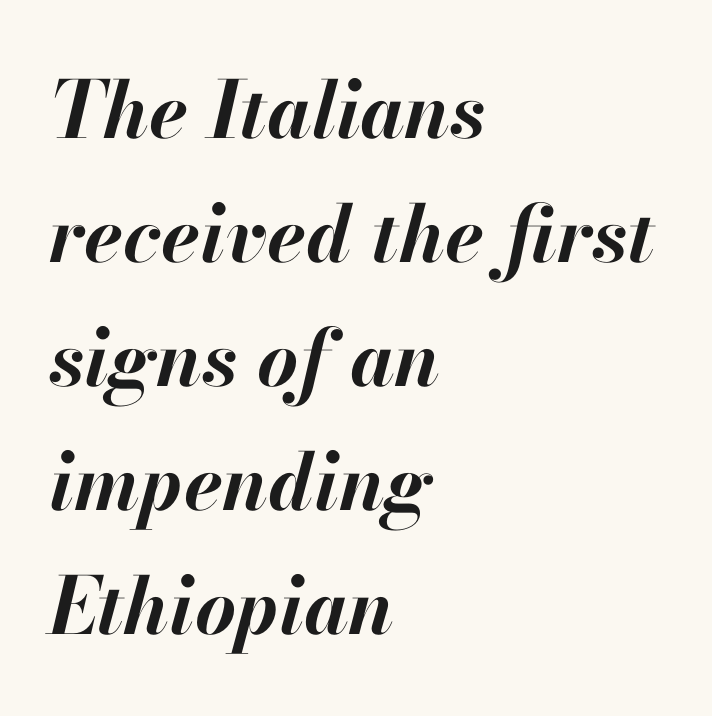
Look at the stroke-to-counter ratio: heavy, a bold. Does the lettering tilt? It does — this is italic. What stands out about the letter spacing? Nothing — it is the standard amount. Regular leading. The lines in this sample share a left origin and differ only in where they stop.
